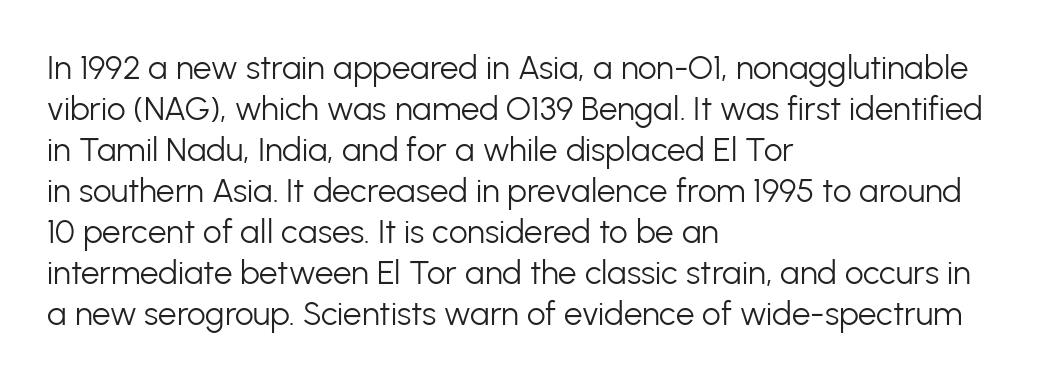
{"serif": "no", "italic": "no", "bold": "no", "weight": "light", "width": "normal", "stroke_contrast": "low", "x_height": "medium", "monospaced": "no", "underline": "no", "align": "left", "line_spacing_ratio": 1.24, "letter_spacing": "normal", "letter_spacing_em": 0.0, "glyph_px": 33}
